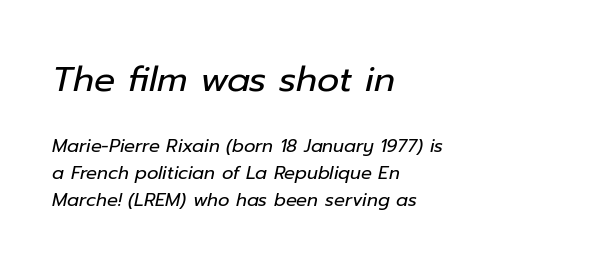
The image shows 35 px regular-weight type, italic (leaning right); set left-aligned, normal line spacing (1.49x), normal letter spacing, not underlined; the first (top) block is 1.94x larger; low stroke contrast and a medium x-height.
